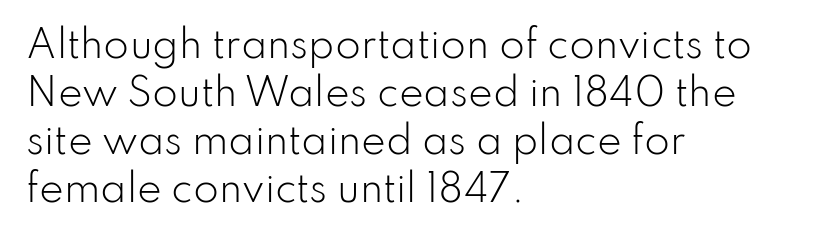
Q: Is the text bold? A: No.
Q: Is the text italic (slanted)? A: No, it is upright.
Q: Is the typeface a serif or a sans-serif typeface? A: Sans-serif.
Q: Is the text underlined? A: No.
Q: How is the paragraph aligned? A: Left-aligned.
Q: Is the spacing between letters normal or unusually wide? A: Normal.
Q: Is the spacing between lines tight, normal or loose? A: Normal.
Q: Width (condensed, normal, or wide)? A: Normal.
Q: Stroke contrast? A: Low.
Q: x-height? A: Small.
Q: Monospaced? A: No.
